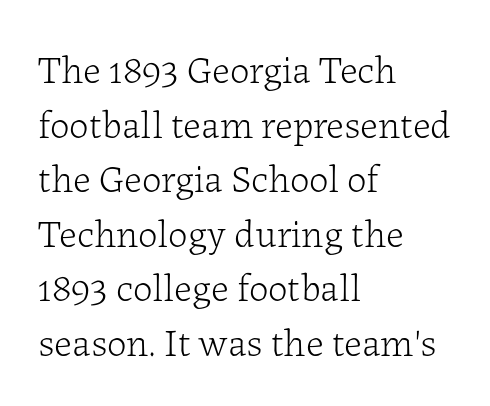
Does the copy run flush right? No — it runs flush left. Serif or sans? Serif — the stroke terminals have little feet. Think of a printed novel: that variable character pitch is what you see here. Each new line begins a customary step beneath the previous one. The weight would be labelled regular, book, light, or lighter still.
